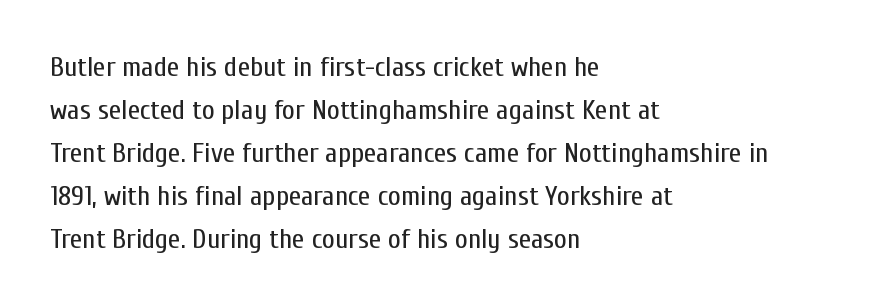
These glyphs show unthickened strokes, regular width or finer. This sample uses an upright cut, with every glyph sitting square on the baseline. Here the designer chose a conventional face with non-uniform glyph widths. Plain, unruled lines of type. The type family on display is of the sans-serif kind.
